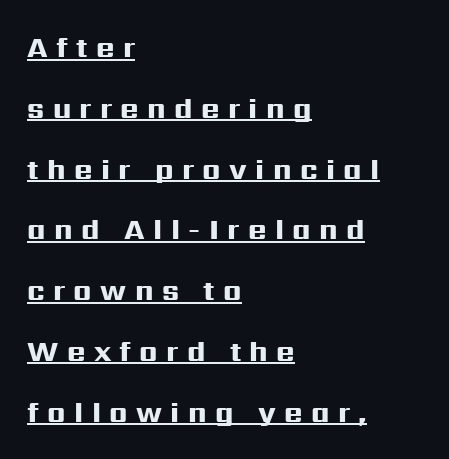
{"serif": "no", "italic": "no", "bold": "yes", "weight": "heavy", "width": "wide", "stroke_contrast": "high", "x_height": "medium", "monospaced": "no", "underline": "yes", "align": "left", "line_spacing": "loose", "line_spacing_ratio": 2.17, "letter_spacing": "wide", "letter_spacing_em": 0.3, "glyph_px": 28}
